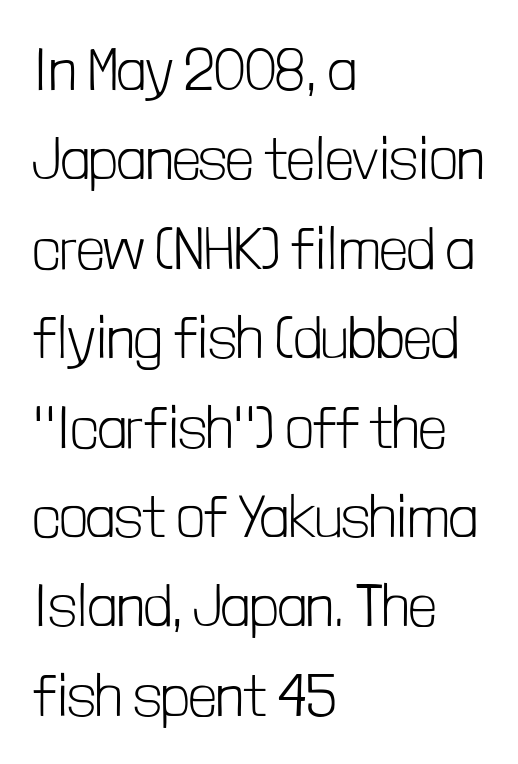
Q: Is the text bold? A: No.
Q: Is the text italic (slanted)? A: No, it is upright.
Q: Is the typeface a serif or a sans-serif typeface? A: Sans-serif.
Q: Is the text underlined? A: No.
Q: How is the paragraph aligned? A: Left-aligned.
Q: Is the spacing between letters normal or unusually wide? A: Normal.
Q: Is the spacing between lines tight, normal or loose? A: Normal.
Q: Width (condensed, normal, or wide)? A: Condensed.
Q: Stroke contrast? A: Low.
Q: x-height? A: Medium.
Q: Monospaced? A: No.
